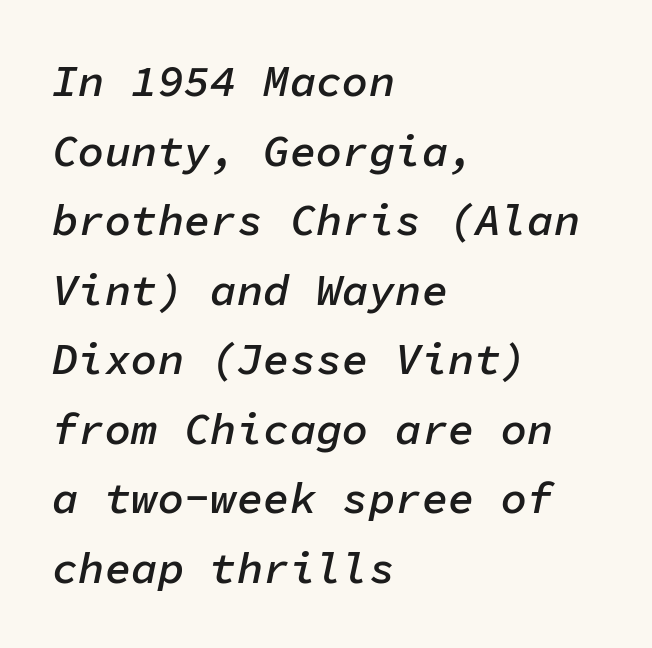
{"italic": "yes", "lean": "right", "slant_degrees": 11, "bold": "semi", "weight": "semibold", "width": "normal", "stroke_contrast": "low", "x_height": "medium", "monospaced": "yes", "underline": "no", "align": "left", "line_spacing": "normal", "line_spacing_ratio": 1.58, "letter_spacing": "normal", "letter_spacing_em": 0.0, "glyph_px": 44}
